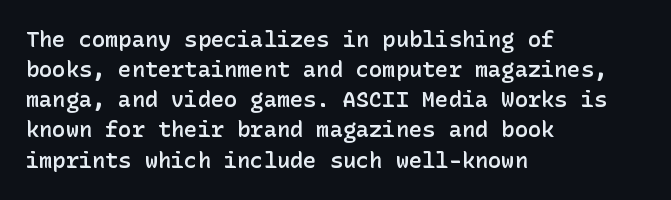
The rows are spaced the way most documents space them. Default kerning and tracking; the words read as compact shapes. Reading down the block, your eye returns to a fixed left position each line. The lettering stays uniformly vertical, giving the passage a roman look. Set as a demibold, roughly 600 on the weight scale.
